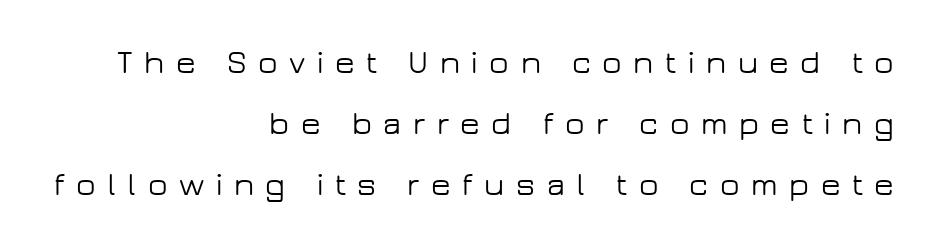
{"serif": "no", "italic": "no", "width": "wide", "stroke_contrast": "low", "x_height": "medium", "monospaced": "no", "underline": "no", "align": "right", "line_spacing": "loose", "line_spacing_ratio": 1.91, "letter_spacing": "wide", "letter_spacing_em": 0.36, "glyph_px": 32}
